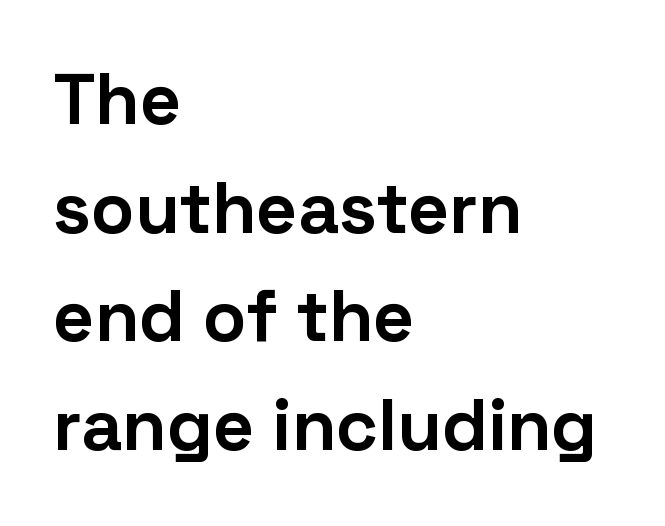
{"serif": "no", "italic": "no", "bold": "yes", "weight": "bold", "width": "normal", "stroke_contrast": "low", "x_height": "medium", "monospaced": "no", "underline": "no", "align": "left", "line_spacing": "normal", "line_spacing_ratio": 1.51, "letter_spacing": "normal", "letter_spacing_em": 0.0, "glyph_px": 72}
